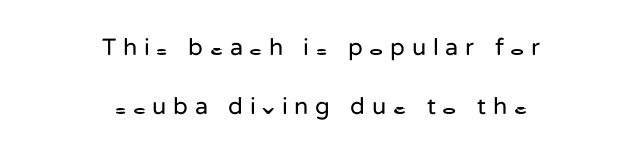
Q: Is the text bold? A: No.
Q: Is the text italic (slanted)? A: No, it is upright.
Q: Is the text underlined? A: No.
Q: How is the paragraph aligned? A: Centered.
Q: Is the spacing between letters normal or unusually wide? A: Unusually wide.
Q: Is the spacing between lines tight, normal or loose? A: Loose.
